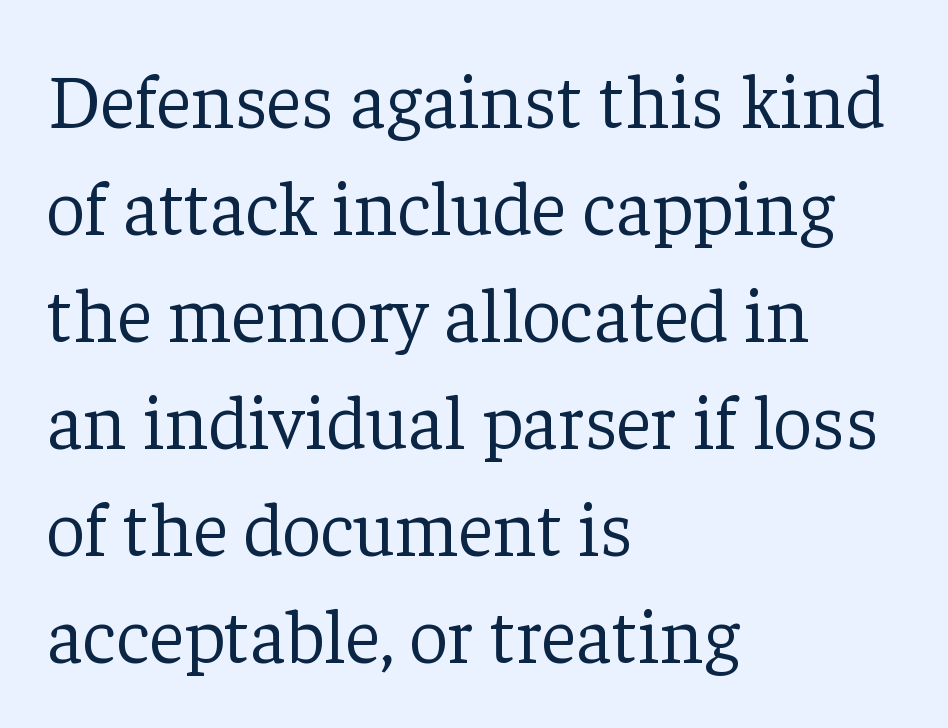
Is this a heavy cut? Hardly; it is regular or lighter. Inter-character spacing is left at the font's built-in metrics. Character widths vary here, with narrow letters taking less room than wide ones. This is the regular roman posture of the typeface. Look at the bottom of the vertical strokes: they flare into serifs here. The text block is weighted toward the left margin, trailing off unevenly rightward.
